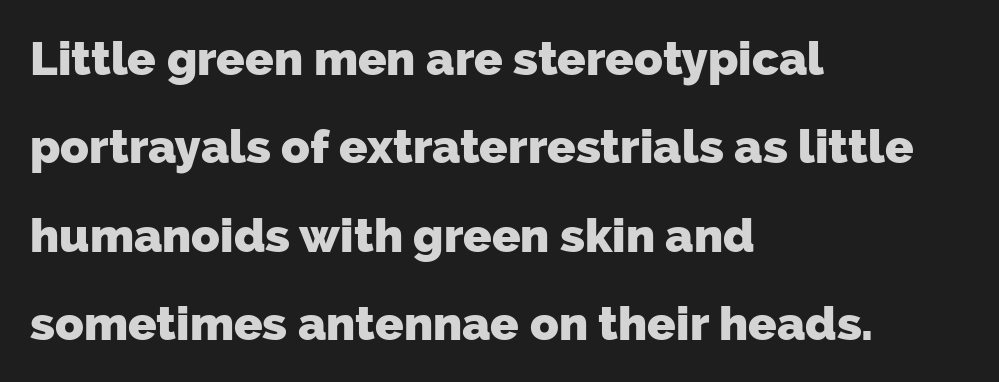
Set as a true bold cut, around the 700 mark. Spacing verdict: proportional, widths tailored to each character. The string is rendered with underlining switched off. In terms of letterform style, serifs are entirely absent.
